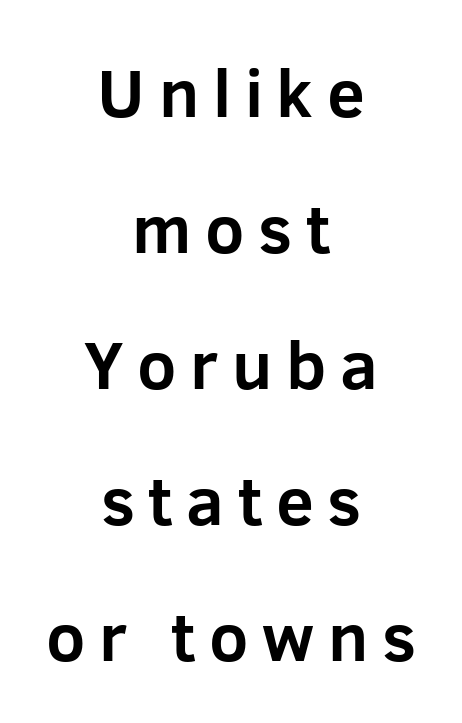
Q: Is the text bold? A: Yes.
Q: Is the text italic (slanted)? A: No, it is upright.
Q: Is the typeface a serif or a sans-serif typeface? A: Sans-serif.
Q: Is the text underlined? A: No.
Q: How is the paragraph aligned? A: Centered.
Q: Is the spacing between letters normal or unusually wide? A: Unusually wide.
Q: Is the spacing between lines tight, normal or loose? A: Loose.
Q: Width (condensed, normal, or wide)? A: Normal.
Q: Stroke contrast? A: Low.
Q: x-height? A: Medium.
Q: Monospaced? A: No.
